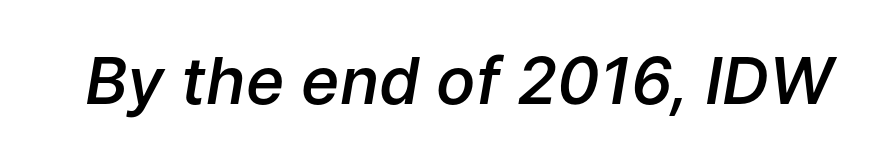
Q: Is the text bold? A: Semi-bold.
Q: Is the text italic (slanted)? A: Yes, it leans right by about 9 degrees.
Q: Is the text underlined? A: No.
Q: Is the spacing between letters normal or unusually wide? A: Normal.
Q: Width (condensed, normal, or wide)? A: Normal.
Q: Stroke contrast? A: Low.
Q: x-height? A: Medium.
Q: Monospaced? A: No.
